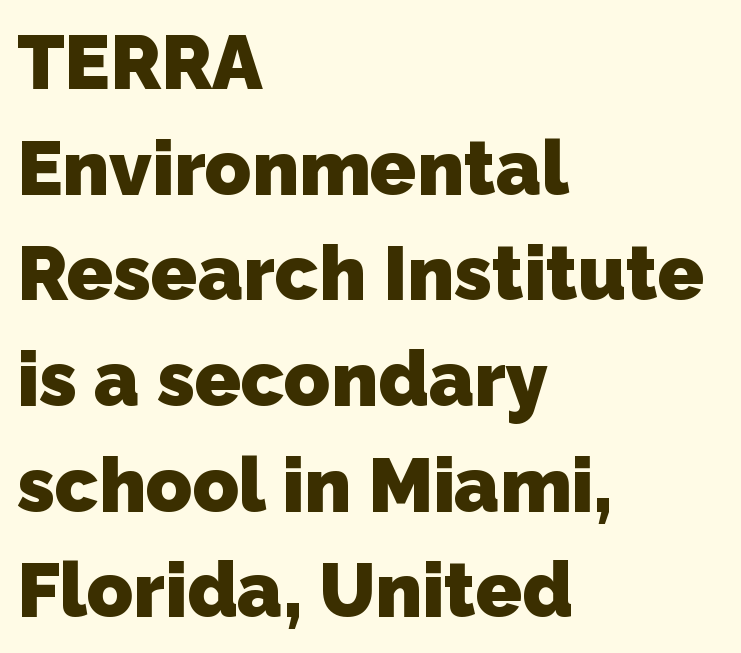
Q: Is the text bold? A: Yes.
Q: Is the typeface a serif or a sans-serif typeface? A: Sans-serif.
Q: Is the text underlined? A: No.
Q: How is the paragraph aligned? A: Left-aligned.
Q: Is the spacing between letters normal or unusually wide? A: Normal.
Q: Is the spacing between lines tight, normal or loose? A: Normal.
Q: Width (condensed, normal, or wide)? A: Normal.
Q: Stroke contrast? A: Low.
Q: x-height? A: Medium.
Q: Monospaced? A: No.
